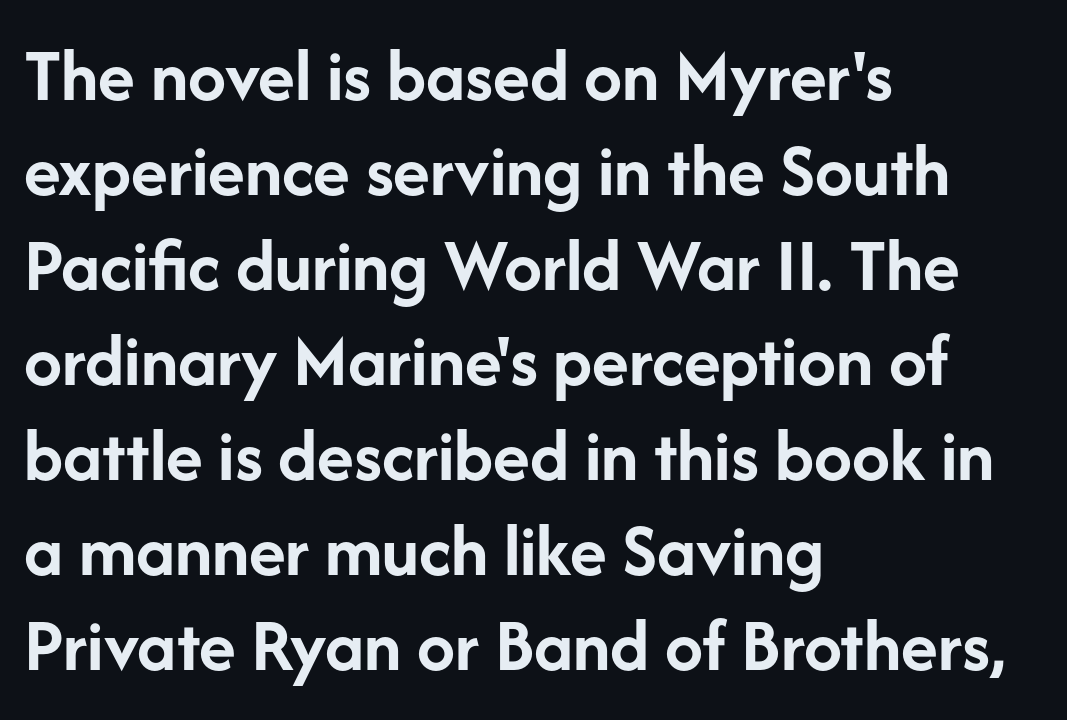
Q: Is the text bold? A: Yes.
Q: Is the text italic (slanted)? A: No, it is upright.
Q: Is the typeface a serif or a sans-serif typeface? A: Sans-serif.
Q: Is the text underlined? A: No.
Q: How is the paragraph aligned? A: Left-aligned.
Q: Is the spacing between letters normal or unusually wide? A: Normal.
Q: Is the spacing between lines tight, normal or loose? A: Normal.
Q: Width (condensed, normal, or wide)? A: Normal.
Q: Stroke contrast? A: Low.
Q: x-height? A: Medium.
Q: Monospaced? A: No.
